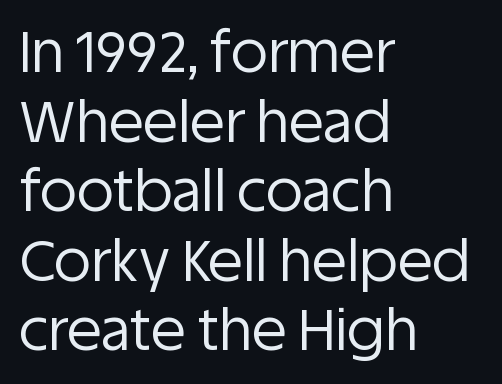
The image shows 57 px regular-weight sans-serif type, upright; set left-aligned, line spacing 1.22x, normal letter spacing, not underlined; low stroke contrast and a large x-height.
